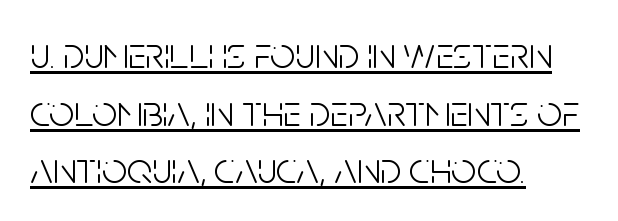
{"serif": "no", "italic": "no", "bold": "no", "weight": "light", "width": "condensed", "stroke_contrast": "low", "x_height": "large", "monospaced": "no", "underline": "yes", "align": "left", "line_spacing": "normal", "line_spacing_ratio": 1.31, "letter_spacing": "normal", "letter_spacing_em": 0.0, "glyph_px": 44}
